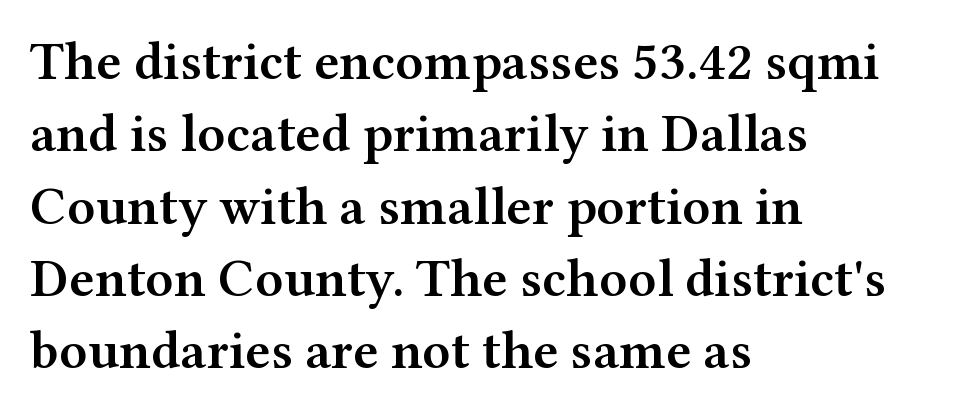
Q: Is the text bold? A: Semi-bold.
Q: Is the text italic (slanted)? A: No, it is upright.
Q: Is the typeface a serif or a sans-serif typeface? A: Serif.
Q: Is the text underlined? A: No.
Q: How is the paragraph aligned? A: Left-aligned.
Q: Is the spacing between letters normal or unusually wide? A: Normal.
Q: Is the spacing between lines tight, normal or loose? A: Normal.
Q: Width (condensed, normal, or wide)? A: Wide.
Q: Stroke contrast? A: Medium.
Q: x-height? A: Medium.
Q: Monospaced? A: No.
